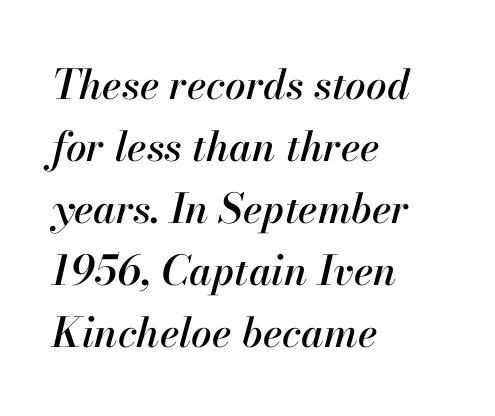
Q: Is the text italic (slanted)? A: Yes, it leans right by about 13 degrees.
Q: Is the text underlined? A: No.
Q: How is the paragraph aligned? A: Left-aligned.
Q: Is the spacing between letters normal or unusually wide? A: Normal.
Q: Is the spacing between lines tight, normal or loose? A: Normal.
Q: Width (condensed, normal, or wide)? A: Normal.
Q: Stroke contrast? A: High.
Q: x-height? A: Small.
Q: Monospaced? A: No.
